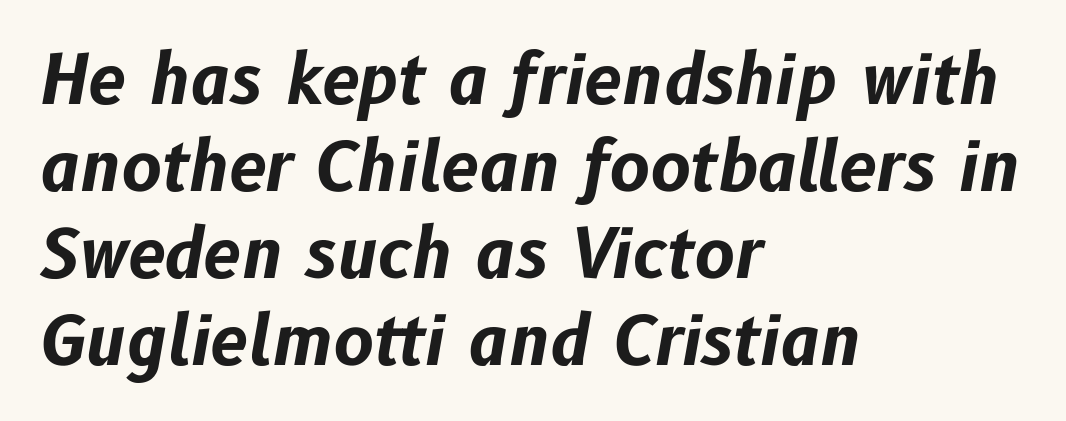
Q: Is the text bold? A: Yes.
Q: Is the text italic (slanted)? A: Yes, it leans right by about 10 degrees.
Q: Is the text underlined? A: No.
Q: How is the paragraph aligned? A: Left-aligned.
Q: Is the spacing between letters normal or unusually wide? A: Normal.
Q: Is the spacing between lines tight, normal or loose? A: Normal.
Q: Width (condensed, normal, or wide)? A: Normal.
Q: Stroke contrast? A: Low.
Q: x-height? A: Medium.
Q: Monospaced? A: No.
